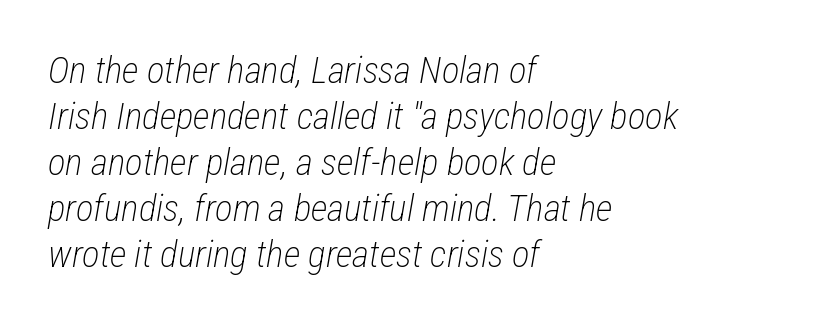
Varying glyph widths throughout — classic text-font behaviour. Left-aligned paragraph, ragged on the right. Summary of weight: not heavy and not bold. Italic? Definitely — the glyphs are oblique. The letterforms sit shoulder to shoulder at normal distance.
